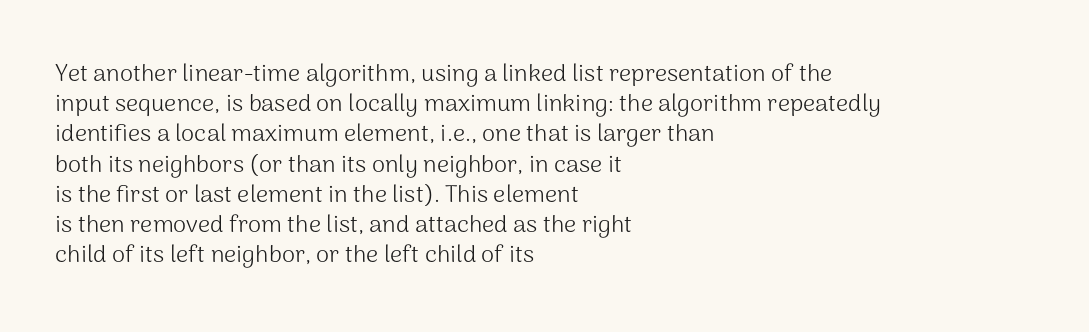
Q: Is the text bold? A: No.
Q: Is the text italic (slanted)? A: No, it is upright.
Q: Is the text underlined? A: No.
Q: How is the paragraph aligned? A: Left-aligned.
Q: Is the spacing between letters normal or unusually wide? A: Normal.
Q: Is the spacing between lines tight, normal or loose? A: Normal.
